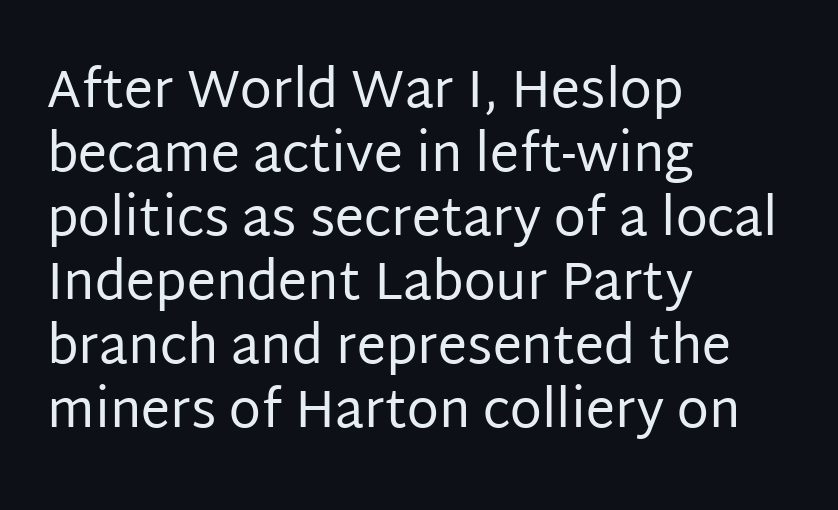
The horizontal fit of the characters is conventional and even. Weight: not bold — regular or lighter. The face used here is a sans, in the tradition of grotesques and geometrics. The face used here is proportionally spaced, like ordinary book or web type.
